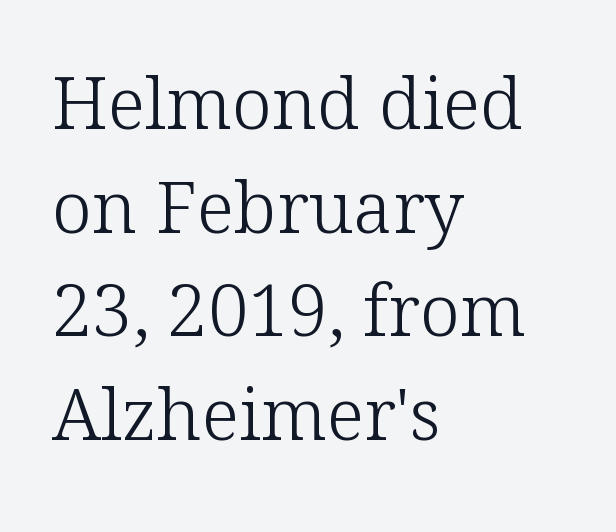
The image shows 72 px light serif type, upright; set left-aligned, normal line spacing (1.44x), normal letter spacing, not underlined; low stroke contrast and a medium x-height.
